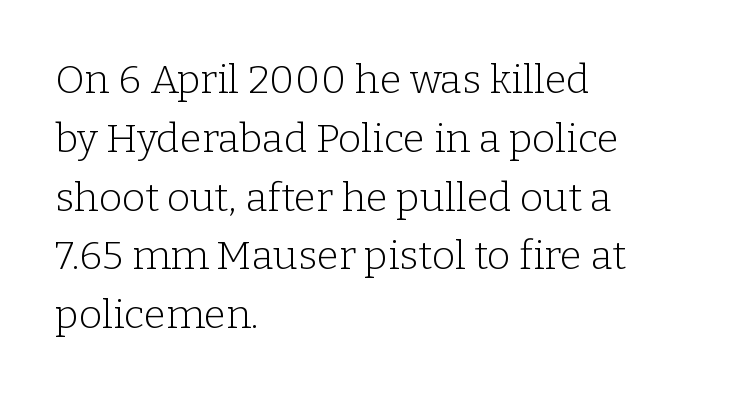
Q: Is the text bold? A: No.
Q: Is the text italic (slanted)? A: No, it is upright.
Q: Is the typeface a serif or a sans-serif typeface? A: Serif.
Q: Is the text underlined? A: No.
Q: How is the paragraph aligned? A: Left-aligned.
Q: Is the spacing between letters normal or unusually wide? A: Normal.
Q: Is the spacing between lines tight, normal or loose? A: Normal.
Q: Width (condensed, normal, or wide)? A: Normal.
Q: Stroke contrast? A: Low.
Q: x-height? A: Medium.
Q: Monospaced? A: No.
